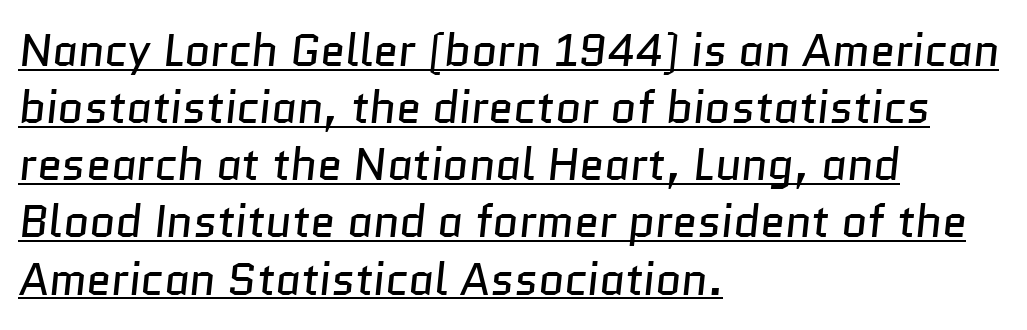
The face used here is a sans, in the tradition of grotesques and geometrics. Counters stay open thanks to moderate or lighter strokes. Compared with a centered layout, this one pins lines to the left instead. The sample's only ornament is a line tracing under the words. Compared with typical body copy, the letter spacing here is the same. This sample keeps an unexceptional amount of space between lines.
